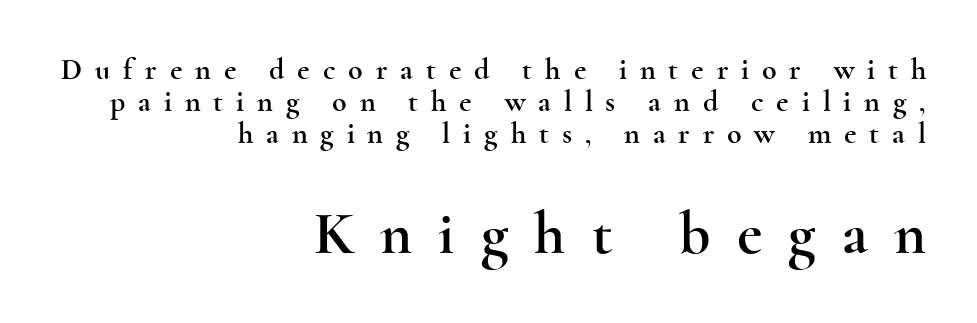
Q: Is the text italic (slanted)? A: No, it is upright.
Q: Is the typeface a serif or a sans-serif typeface? A: Serif.
Q: Is the text underlined? A: No.
Q: How is the paragraph aligned? A: Right-aligned.
Q: Is the spacing between letters normal or unusually wide? A: Unusually wide.
Q: Is the spacing between lines tight, normal or loose? A: Tight.
Q: Which block of text is set in a larger size, the first (top) or the second (bottom)? A: The second (bottom) one.
Q: Width (condensed, normal, or wide)? A: Wide.
Q: x-height? A: Small.
Q: Monospaced? A: No.
